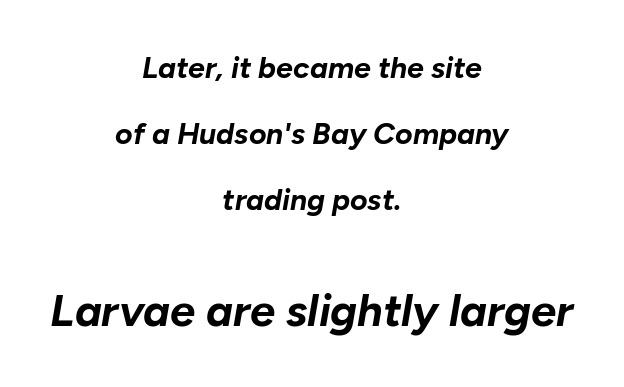
Is the lower block the larger one? Yes — the lower block carries the bigger type. Inter-character spacing is left at the font's built-in metrics. Notice how thick the strokes are: this is what a full bold looks like. Each row of text sits above clean, open space.
